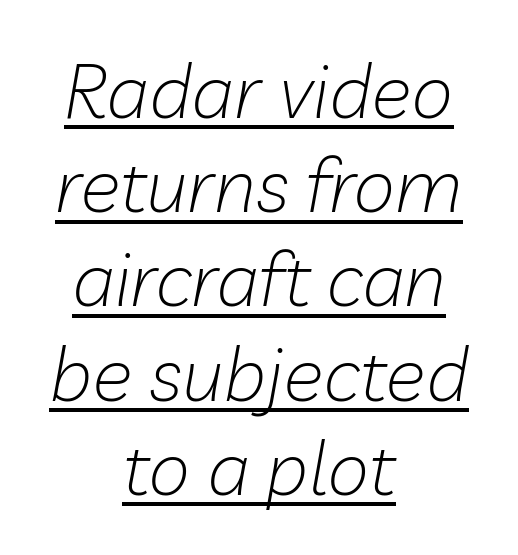
Q: Is the text bold? A: No.
Q: Is the text italic (slanted)? A: Yes, it leans right by about 10 degrees.
Q: Is the text underlined? A: Yes.
Q: How is the paragraph aligned? A: Centered.
Q: Is the spacing between letters normal or unusually wide? A: Normal.
Q: Width (condensed, normal, or wide)? A: Normal.
Q: Stroke contrast? A: Low.
Q: x-height? A: Medium.
Q: Monospaced? A: No.
